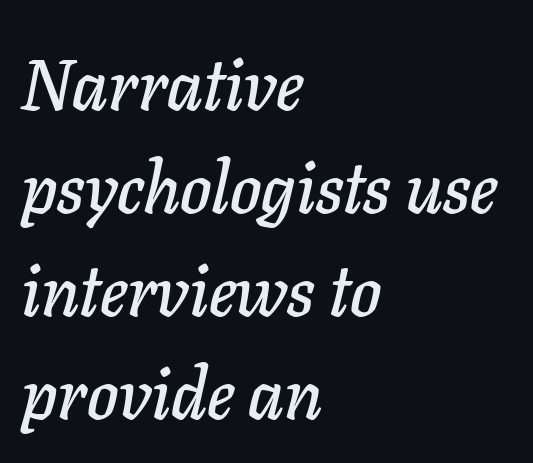
{"italic": "yes", "lean": "right", "slant_degrees": 11, "width": "normal", "stroke_contrast": "low", "x_height": "medium", "monospaced": "no", "underline": "no", "align": "left", "line_spacing": "normal", "line_spacing_ratio": 1.45, "letter_spacing": "normal", "letter_spacing_em": 0.0, "glyph_px": 71}
